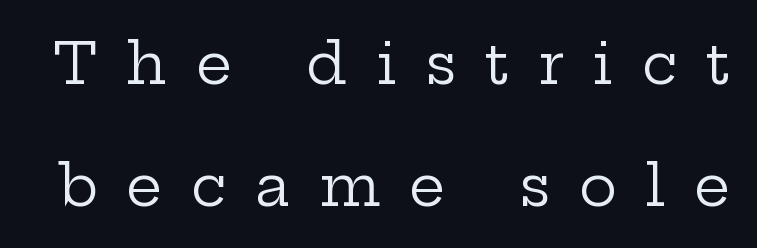
Observe the serifs anchoring each vertical stroke in this sample. Honestly, the rows look like they've been pulled way apart. Each row of text sits above clean, open space. The letters stand upright; this is a roman face. Is this a fixed-width face? No — the glyphs have proportional, varying widths.
